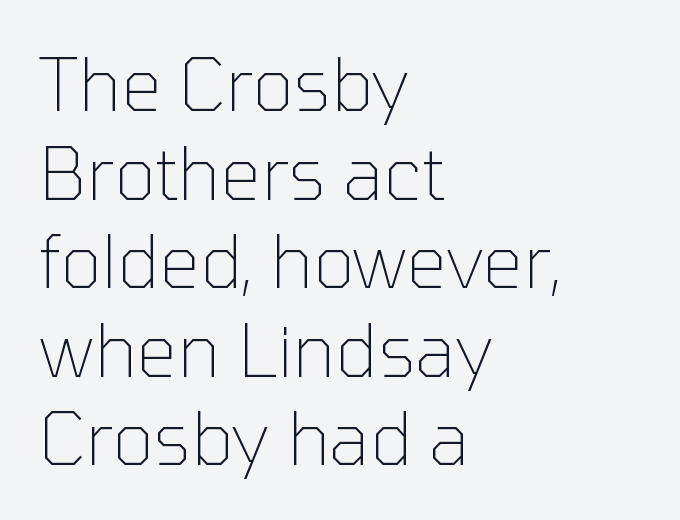
Where is the straight margin? On the left. Type style note: lacks serifs. Look at the tracking — it's just the regular setting, nothing added. Ascenders rise straight up at ninety degrees.
